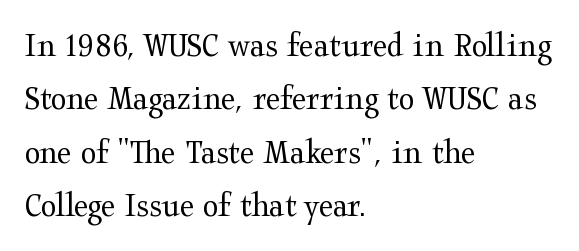
Q: Is the text bold? A: No.
Q: Is the text italic (slanted)? A: No, it is upright.
Q: Is the typeface a serif or a sans-serif typeface? A: Serif.
Q: Is the text underlined? A: No.
Q: How is the paragraph aligned? A: Left-aligned.
Q: Is the spacing between letters normal or unusually wide? A: Normal.
Q: Is the spacing between lines tight, normal or loose? A: Normal.
Q: Width (condensed, normal, or wide)? A: Wide.
Q: Stroke contrast? A: Medium.
Q: x-height? A: Medium.
Q: Monospaced? A: No.
